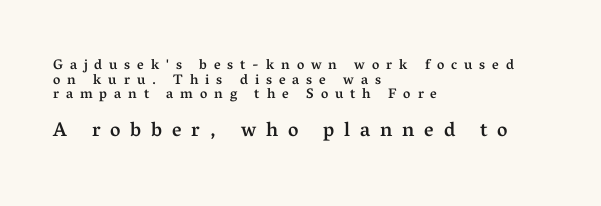
{"italic": "no", "bold": "semi", "underline": "no", "align": "left", "line_spacing": "tight", "line_spacing_ratio": 1.05, "letter_spacing": "wide", "letter_spacing_em": 0.49, "larger_block": "second", "size_ratio": 1.43, "glyph_px": 20}
